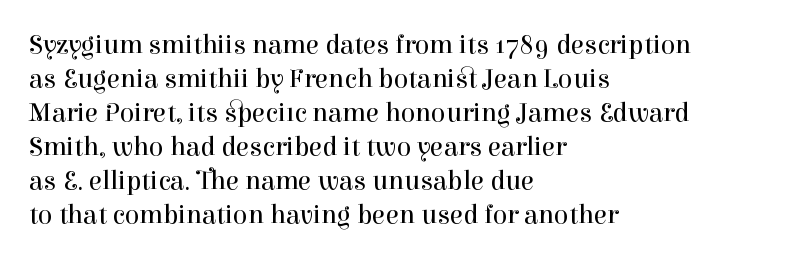
Q: Is the text bold? A: No.
Q: Is the text italic (slanted)? A: No, it is upright.
Q: Is the text underlined? A: No.
Q: How is the paragraph aligned? A: Left-aligned.
Q: Is the spacing between letters normal or unusually wide? A: Normal.
Q: Is the spacing between lines tight, normal or loose? A: Normal.
